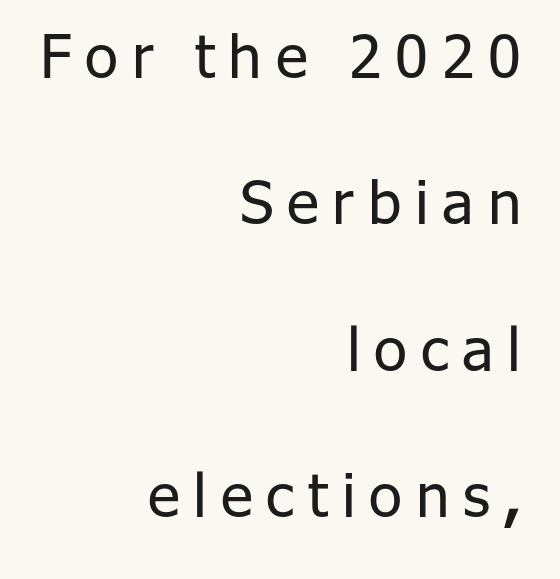
Q: Is the text bold? A: No.
Q: Is the text italic (slanted)? A: No, it is upright.
Q: Is the typeface a serif or a sans-serif typeface? A: Sans-serif.
Q: Is the text underlined? A: No.
Q: How is the paragraph aligned? A: Right-aligned.
Q: Is the spacing between letters normal or unusually wide? A: Unusually wide.
Q: Is the spacing between lines tight, normal or loose? A: Loose.
Q: Width (condensed, normal, or wide)? A: Normal.
Q: Stroke contrast? A: Low.
Q: x-height? A: Medium.
Q: Monospaced? A: No.
